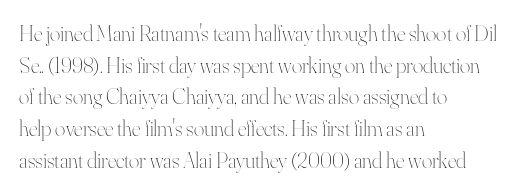
Ordinary non-slanted type is in use. Whoever set this chose a conventional vertical rhythm. Nothing unusual about the tracking: characters are spaced as the font intends. Every row of glyphs begins at an identical x-position on the left.
